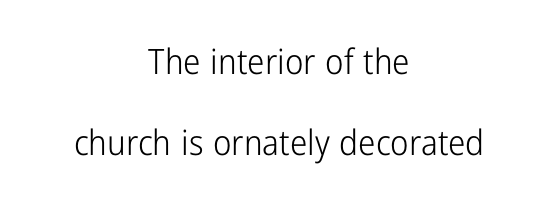
Q: Is the text bold? A: No.
Q: Is the text italic (slanted)? A: No, it is upright.
Q: Is the typeface a serif or a sans-serif typeface? A: Sans-serif.
Q: Is the text underlined? A: No.
Q: How is the paragraph aligned? A: Centered.
Q: Is the spacing between letters normal or unusually wide? A: Normal.
Q: Is the spacing between lines tight, normal or loose? A: Loose.
Q: Width (condensed, normal, or wide)? A: Condensed.
Q: Stroke contrast? A: Low.
Q: x-height? A: Medium.
Q: Monospaced? A: No.
